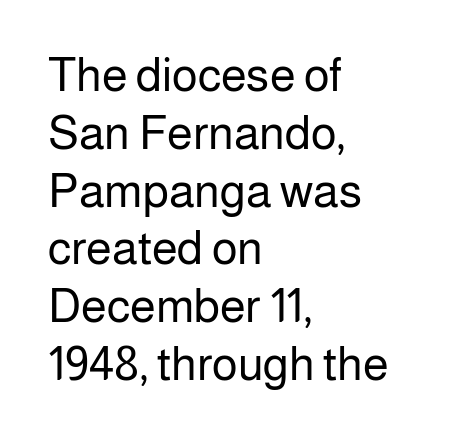
Quick note: underline off. No extra tracking has been applied to these lines. A typesetter would call this proportional, since set widths differ per character. Heaviness? Minimal to ordinary, like unemphasized prose. Notice how the stems are strictly vertical — no italics here.
